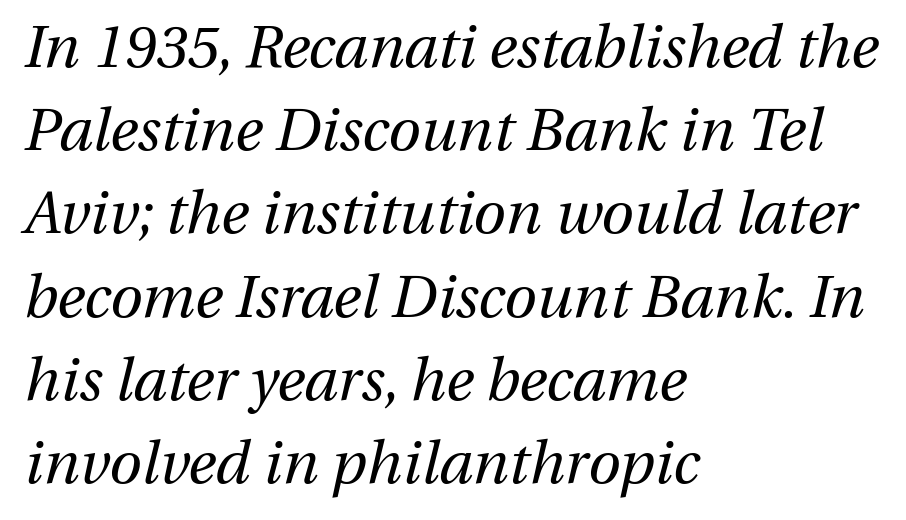
Nothing unusual about the tracking: characters are spaced as the font intends. Whoever set this chose a conventional vertical rhythm. Lines of text with bare space underneath. Character widths vary here, with narrow letters taking less room than wide ones. The weight would be labelled regular, book, light, or lighter still.
